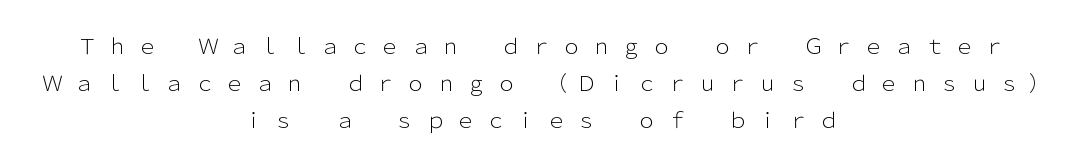
The image shows 21 px text type, upright; set centered, line spacing 1.77x, unusually wide letter spacing (+0.44 em), not underlined.
